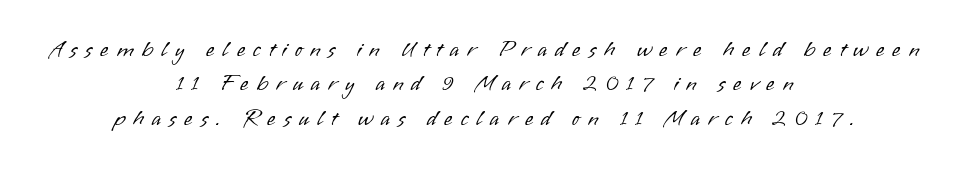
The line-height multiplier appears to be the usual default. Line starts and ends both wander, symmetrically. The weight would be labelled regular, book, light, or lighter still. The tracking reads as deliberately expanded to a designer's eye. No word sits above an underline.
